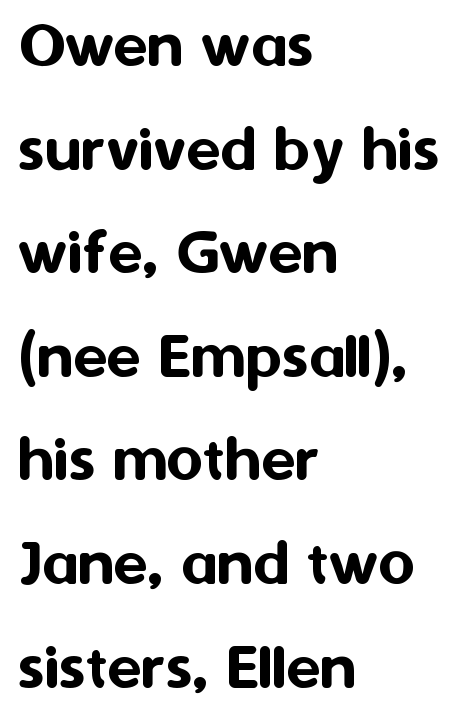
The designer went with a sans here, leaving each stem footless. Rows of type keep a routine distance in the vertical direction. Decoration check: the copy has no underline. In terms of letterspacing, this is plain default setting. The letters stand straight up with perfectly vertical stems.
